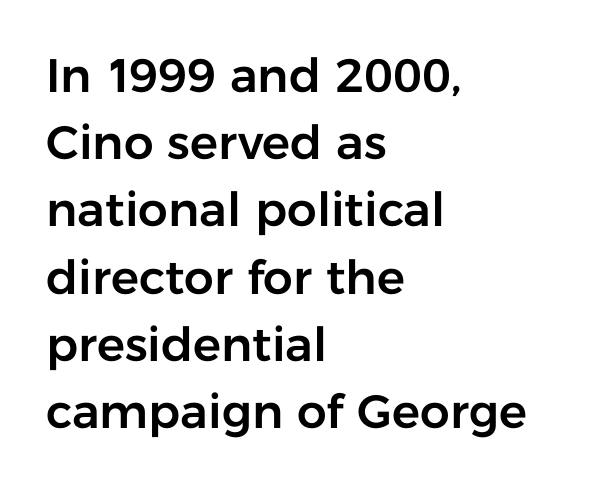
{"serif": "no", "italic": "no", "width": "normal", "stroke_contrast": "low", "x_height": "medium", "monospaced": "no", "underline": "no", "align": "left", "line_spacing": "normal", "line_spacing_ratio": 1.43, "letter_spacing": "normal", "letter_spacing_em": 0.0, "glyph_px": 47}
